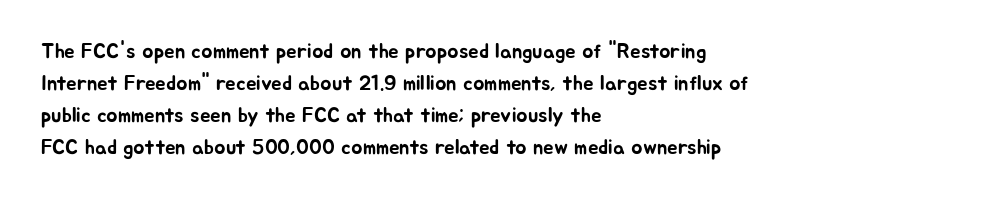
The image shows 21 px text type, upright; set left-aligned, normal line spacing (1.52x), normal letter spacing, not underlined.
